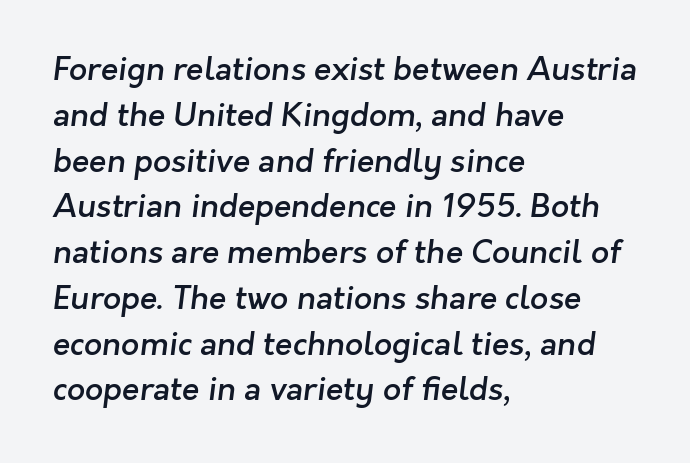
Q: Is the text bold? A: Semi-bold.
Q: Is the typeface a serif or a sans-serif typeface? A: Sans-serif.
Q: Is the text underlined? A: No.
Q: How is the paragraph aligned? A: Left-aligned.
Q: Is the spacing between letters normal or unusually wide? A: Normal.
Q: Is the spacing between lines tight, normal or loose? A: Normal.
Q: Width (condensed, normal, or wide)? A: Normal.
Q: Stroke contrast? A: Low.
Q: x-height? A: Medium.
Q: Monospaced? A: No.
